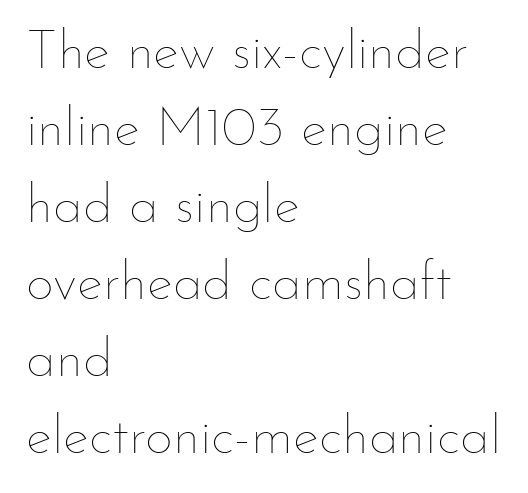
The image shows 55 px thin type, upright; set left-aligned, normal line spacing (1.4x), normal letter spacing, not underlined; low stroke contrast and a small x-height.
